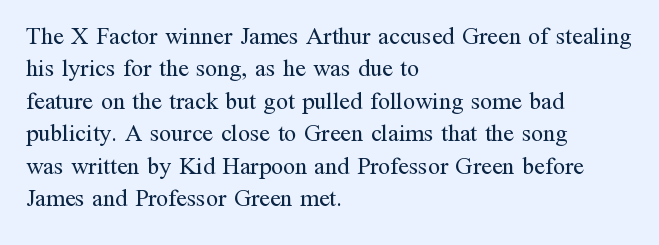
The image shows 24 px text type, upright; set left-aligned, normal line spacing (1.35x), normal letter spacing, not underlined.
